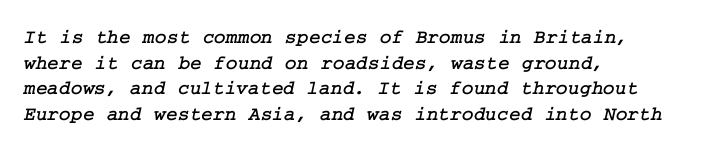
One-word summary of the alignment: left. Only glyphs here, with clear space below each row. What's the leading like? Ordinary, nothing unusual. The horizontal fit of the characters is conventional and even.
